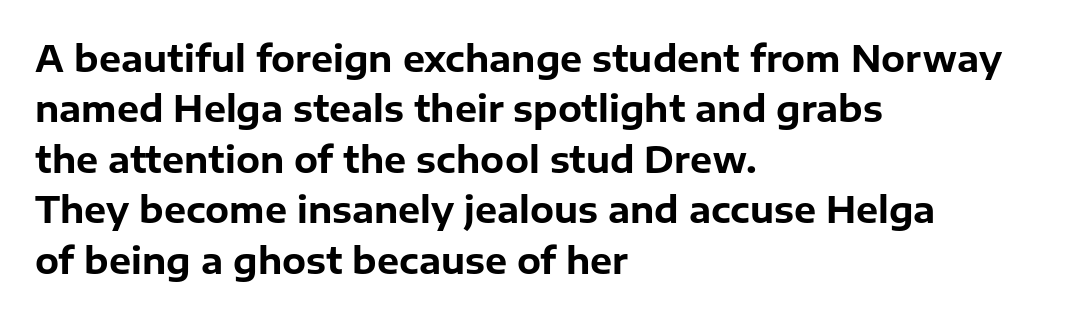
The image shows 35 px bold sans-serif type, upright; set left-aligned, normal line spacing (1.44x), normal letter spacing, not underlined; low stroke contrast and a medium x-height.
